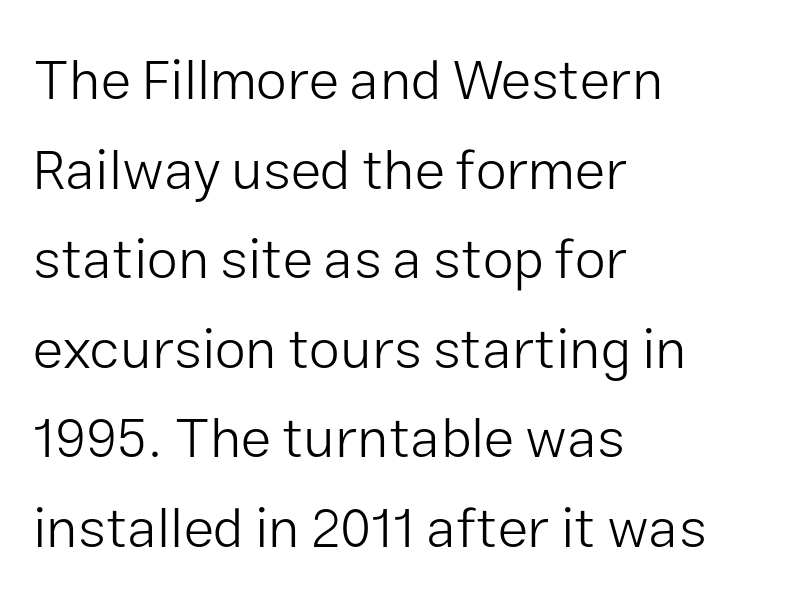
The image shows 56 px light sans-serif type, upright; set left-aligned, normal line spacing (1.6x), normal letter spacing, not underlined; low stroke contrast and a medium x-height.
